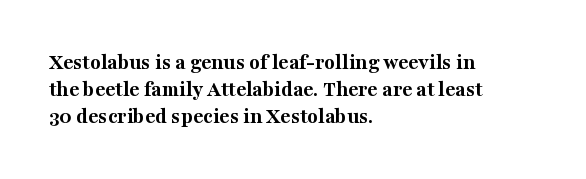
{"italic": "no", "bold": "yes", "underline": "no", "align": "left", "line_spacing_ratio": 1.22, "letter_spacing": "normal", "letter_spacing_em": 0.0, "glyph_px": 22}
